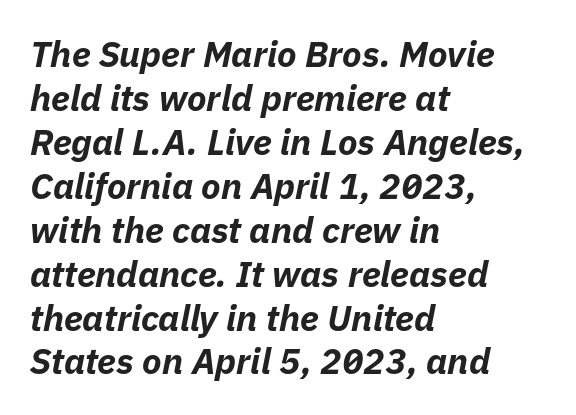
The image shows 36 px bold type, italic (leaning right); set left-aligned, line spacing 1.22x, normal letter spacing, not underlined; low stroke contrast and a medium x-height.
